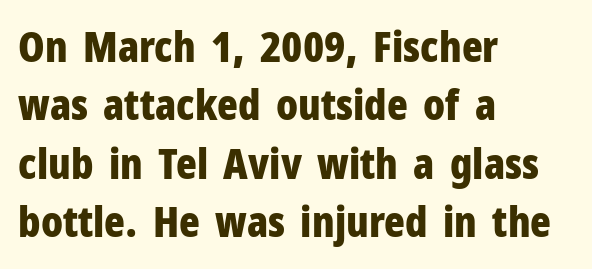
The image shows 43 px bold, condensed sans-serif type, upright; set left-aligned, normal line spacing (1.36x), normal letter spacing, not underlined; low stroke contrast and a medium x-height.
